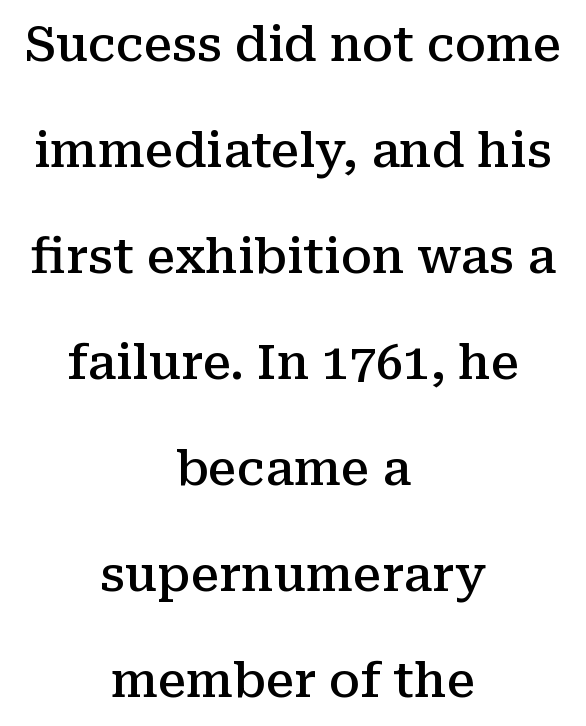
The image shows 48 px semibold serif type, upright; set centered, loose line spacing (2.21x), normal letter spacing, not underlined; medium stroke contrast and a medium x-height.
